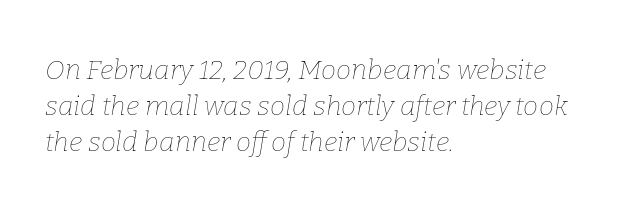
Line spacing here is normal. Default kerning and tracking; the words read as compact shapes. The characters are drawn with everyday or finer stroke widths. Anything drawn beneath the words? Only blank space.
